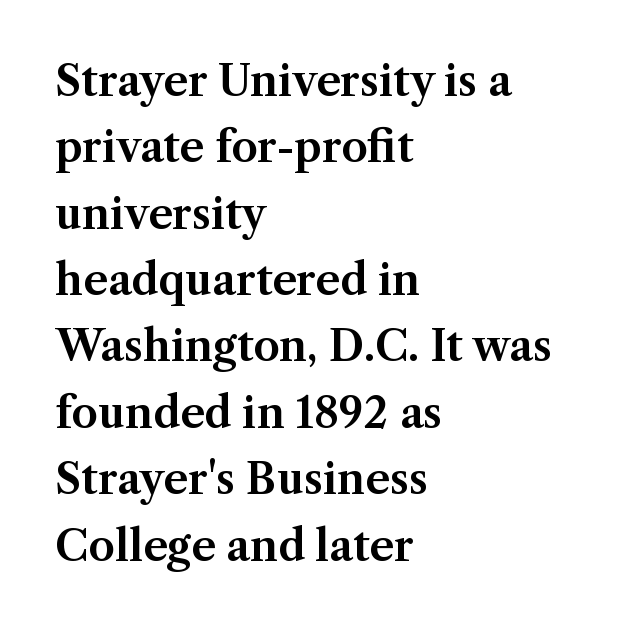
Q: Is the text italic (slanted)? A: No, it is upright.
Q: Is the typeface a serif or a sans-serif typeface? A: Serif.
Q: Is the text underlined? A: No.
Q: How is the paragraph aligned? A: Left-aligned.
Q: Is the spacing between letters normal or unusually wide? A: Normal.
Q: Is the spacing between lines tight, normal or loose? A: Normal.
Q: Width (condensed, normal, or wide)? A: Normal.
Q: Stroke contrast? A: Medium.
Q: x-height? A: Medium.
Q: Monospaced? A: No.
